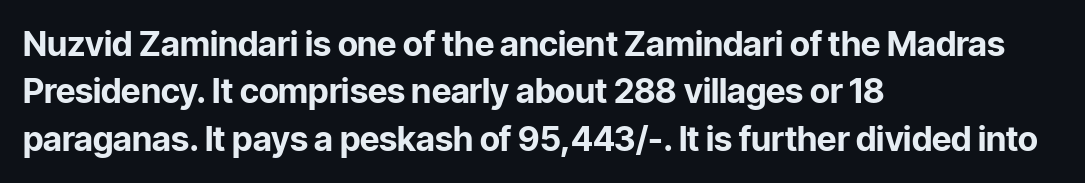
The image shows 34 px bold sans-serif type, upright; set left-aligned, normal line spacing (1.39x), normal letter spacing, not underlined; low stroke contrast and a medium x-height.
